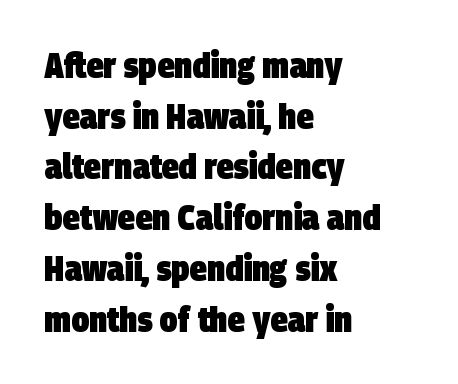
A typesetter would call this proportional, since set widths differ per character. Words float on clear page, feet unadorned. Horizontal alignment here is leftward, the default for most running prose. The rendering shows plain stroke endings on the letterforms — a sans-serif design. The letters are bold, with thick, heavy strokes. The tracking reads as untouched default to a designer's eye.
